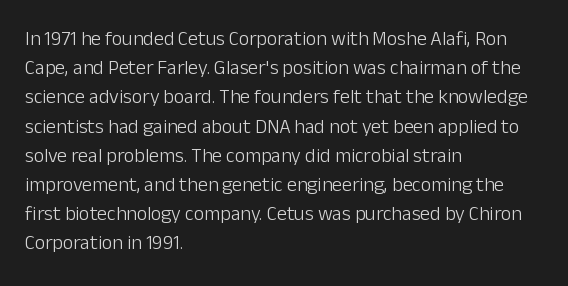
{"italic": "no", "bold": "no", "underline": "no", "align": "left", "line_spacing": "normal", "line_spacing_ratio": 1.46, "letter_spacing": "normal", "letter_spacing_em": 0.0, "glyph_px": 20}
